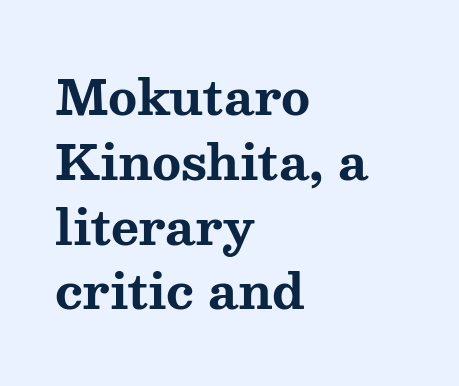
The passage shown stacks its lines at a standard gap. The paragraph has a hard left edge and a soft right edge. Anything drawn beneath the words? Only blank space. The tracking reads as untouched default to a designer's eye. Emphasis by weight is at full strength: bold. The text was rendered using a seriffed face with decorative stroke endings.
